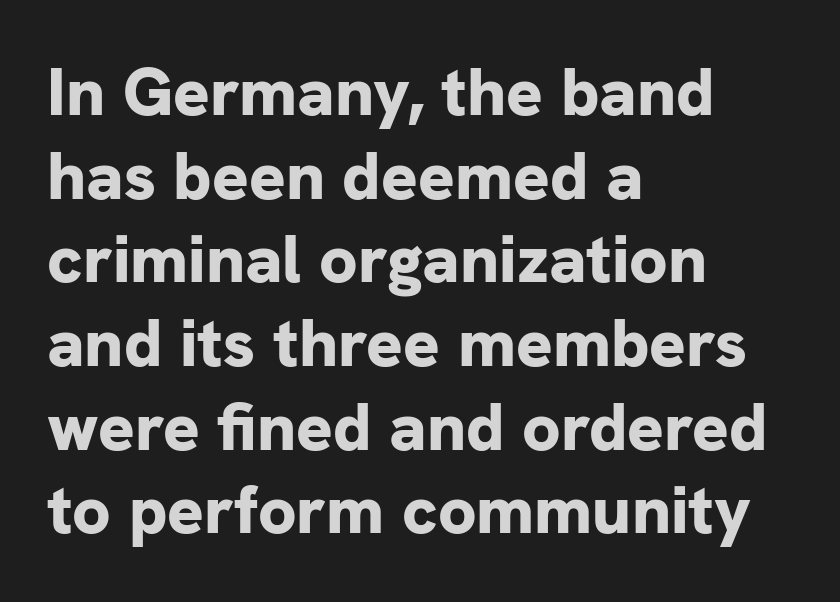
The image shows 68 px bold sans-serif type, upright; set left-aligned, line spacing 1.23x, normal letter spacing, not underlined; low stroke contrast and a medium x-height.
